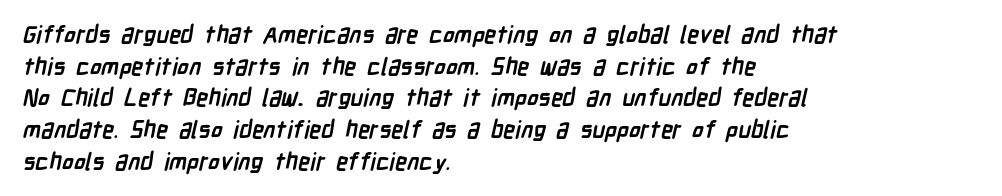
The image shows 24 px bold type; set left-aligned, normal line spacing (1.32x), normal letter spacing, not underlined.
